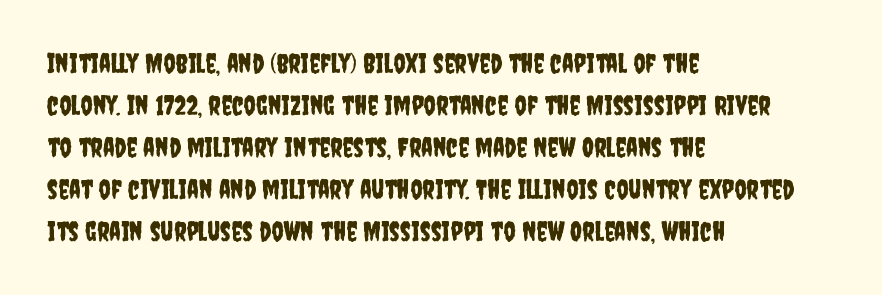
The image shows 27 px text type, upright; set left-aligned, normal line spacing (1.56x), normal letter spacing, not underlined.
